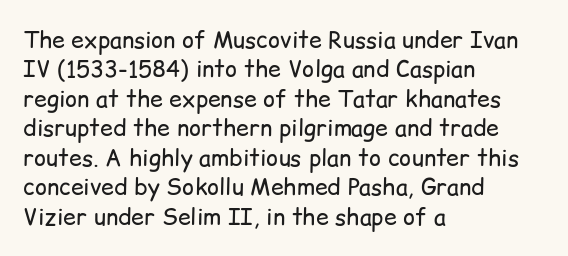
{"italic": "no", "bold": "no", "underline": "no", "align": "left", "line_spacing": "normal", "line_spacing_ratio": 1.28, "letter_spacing": "normal", "letter_spacing_em": 0.0, "glyph_px": 23}
